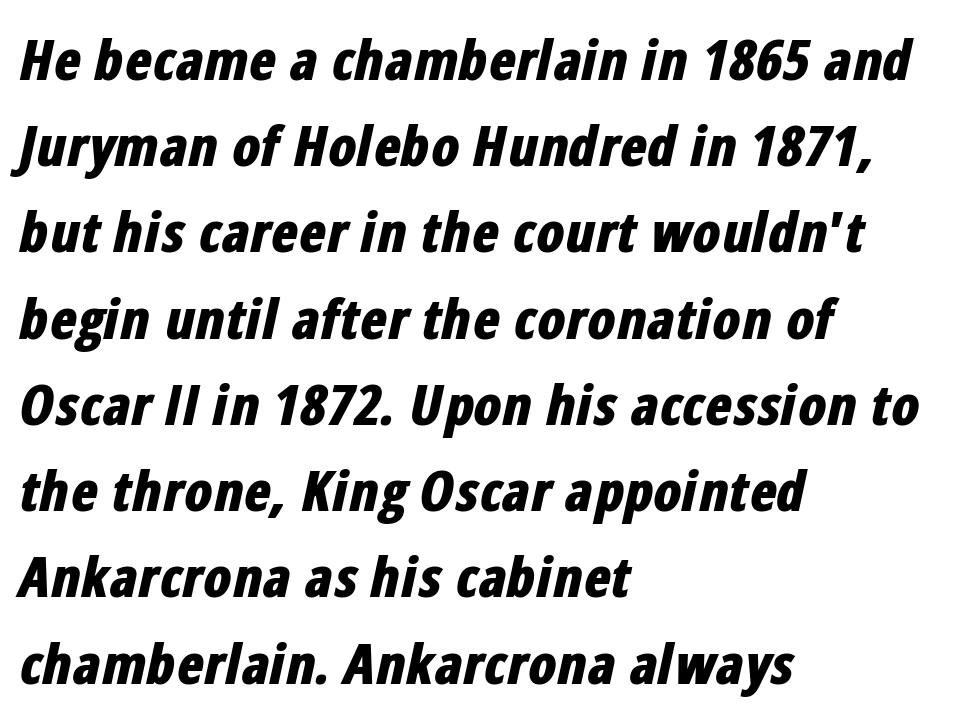
{"italic": "yes", "lean": "right", "slant_degrees": 12, "bold": "yes", "weight": "bold", "width": "condensed", "stroke_contrast": "low", "x_height": "medium", "monospaced": "no", "underline": "no", "align": "left", "line_spacing": "normal", "line_spacing_ratio": 1.54, "letter_spacing": "normal", "letter_spacing_em": 0.0, "glyph_px": 56}
